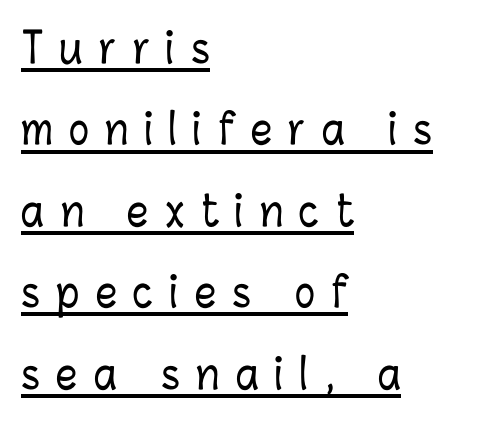
Q: Is the text italic (slanted)? A: No, it is upright.
Q: Is the text underlined? A: Yes.
Q: How is the paragraph aligned? A: Left-aligned.
Q: Is the spacing between letters normal or unusually wide? A: Unusually wide.
Q: Is the spacing between lines tight, normal or loose? A: Loose.
Q: Width (condensed, normal, or wide)? A: Condensed.
Q: Stroke contrast? A: Low.
Q: x-height? A: Medium.
Q: Monospaced? A: No.
